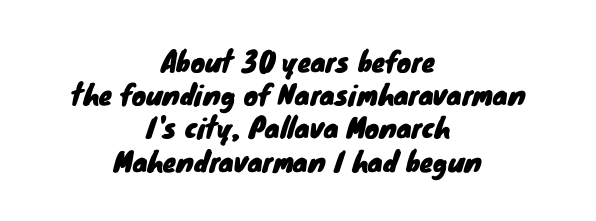
Q: Is the text underlined? A: No.
Q: How is the paragraph aligned? A: Centered.
Q: Is the spacing between letters normal or unusually wide? A: Normal.
